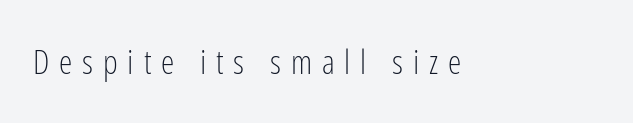
Q: Is the text bold? A: No.
Q: Is the text italic (slanted)? A: No, it is upright.
Q: Is the typeface a serif or a sans-serif typeface? A: Sans-serif.
Q: Is the text underlined? A: No.
Q: Is the spacing between letters normal or unusually wide? A: Unusually wide.
Q: Width (condensed, normal, or wide)? A: Condensed.
Q: Stroke contrast? A: Low.
Q: x-height? A: Medium.
Q: Monospaced? A: No.
